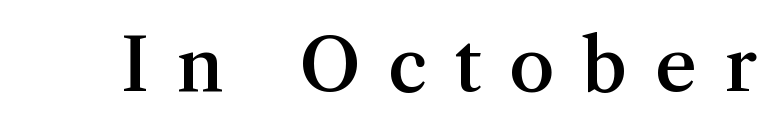
Q: Is the text bold? A: Semi-bold.
Q: Is the text italic (slanted)? A: No, it is upright.
Q: Is the typeface a serif or a sans-serif typeface? A: Serif.
Q: Is the text underlined? A: No.
Q: Is the spacing between letters normal or unusually wide? A: Unusually wide.
Q: Width (condensed, normal, or wide)? A: Normal.
Q: Stroke contrast? A: Medium.
Q: x-height? A: Medium.
Q: Monospaced? A: No.
